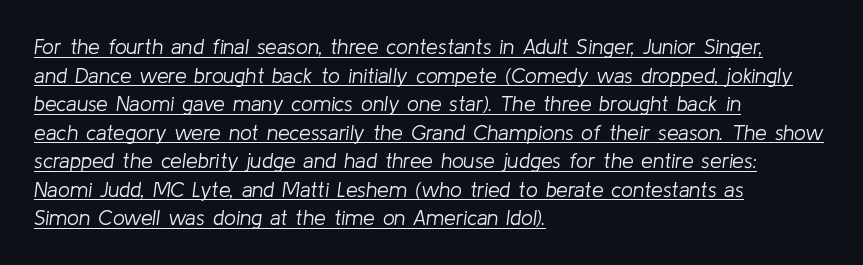
{"italic": "yes", "lean": "right", "slant_degrees": 8, "bold": "no", "underline": "yes", "align": "left", "line_spacing": "normal", "line_spacing_ratio": 1.36, "letter_spacing": "normal", "letter_spacing_em": 0.0, "glyph_px": 21}
